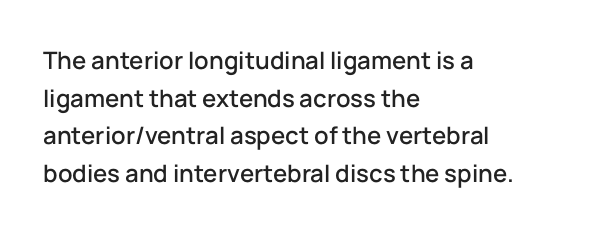
Q: Is the text italic (slanted)? A: No, it is upright.
Q: Is the text underlined? A: No.
Q: How is the paragraph aligned? A: Left-aligned.
Q: Is the spacing between letters normal or unusually wide? A: Normal.
Q: Is the spacing between lines tight, normal or loose? A: Normal.
